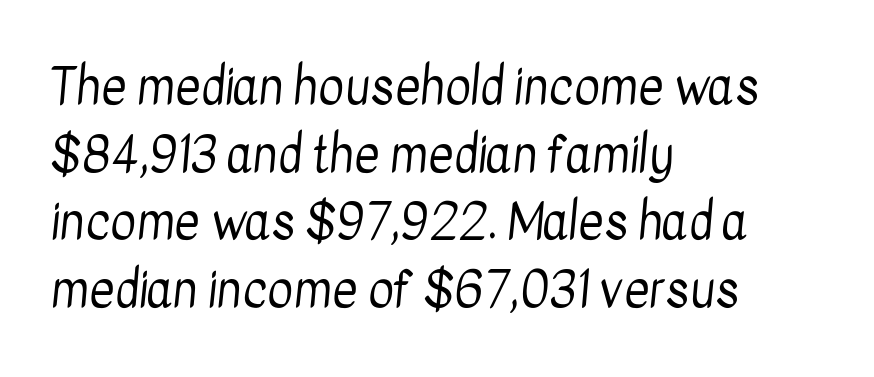
{"serif": "no", "bold": "no", "weight": "regular", "width": "condensed", "stroke_contrast": "low", "x_height": "medium", "monospaced": "no", "underline": "no", "align": "left", "line_spacing": "normal", "line_spacing_ratio": 1.38, "letter_spacing": "normal", "letter_spacing_em": 0.0, "glyph_px": 49}
